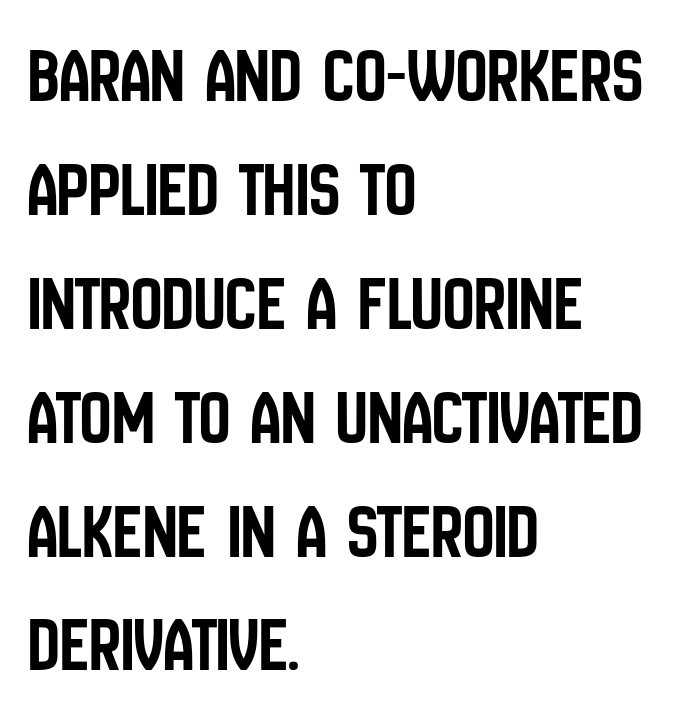
The image shows 78 px condensed sans-serif type, upright; set left-aligned, normal line spacing (1.46x), normal letter spacing, not underlined; low stroke contrast and a large x-height.
